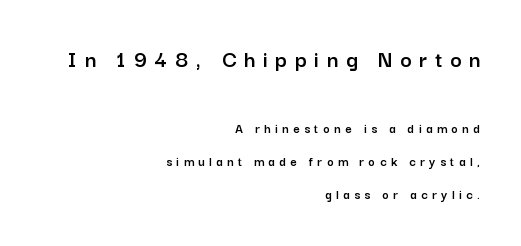
Caption: upper text group enlarged, lower text group reduced. In terms of letterspacing, this is a distinctly airy, spread setting. The gap between lines stays unmarked. Reading down the block, your eye finds every line finishing at a fixed right position.
